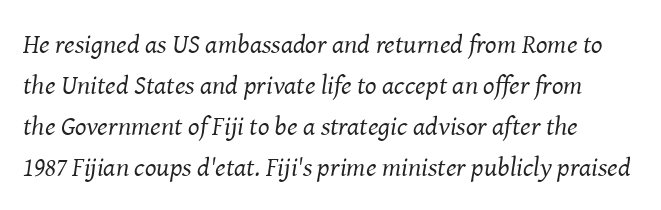
Q: Is the text bold? A: No.
Q: Is the text italic (slanted)? A: Yes, it leans right by about 8 degrees.
Q: Is the text underlined? A: No.
Q: Is the spacing between letters normal or unusually wide? A: Normal.
Q: Is the spacing between lines tight, normal or loose? A: Normal.
